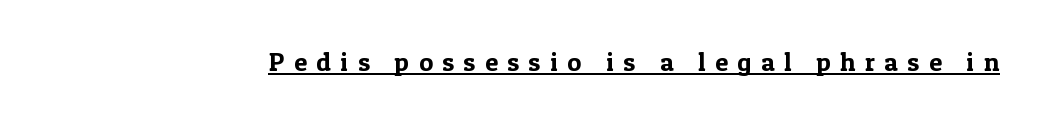
The image shows 26 px text type, upright; set unusually wide letter spacing (+0.37 em), underlined.
